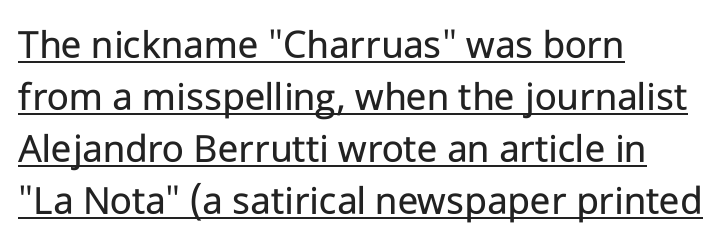
The image shows 42 px regular-weight sans-serif type, upright; set left-aligned, line spacing 1.24x, normal letter spacing, underlined; low stroke contrast and a medium x-height.
